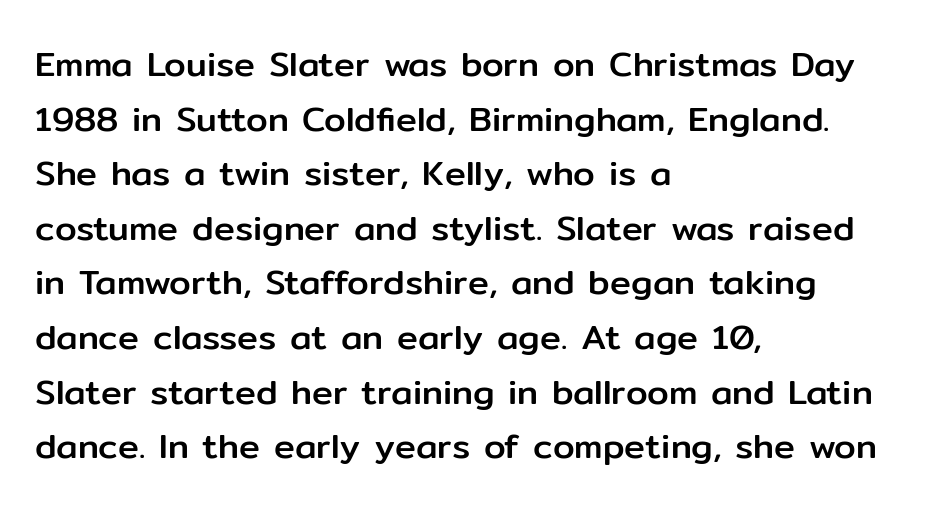
{"serif": "no", "italic": "no", "width": "normal", "stroke_contrast": "low", "x_height": "medium", "monospaced": "no", "underline": "no", "align": "left", "line_spacing": "normal", "line_spacing_ratio": 1.56, "letter_spacing": "normal", "letter_spacing_em": 0.0, "glyph_px": 35}
